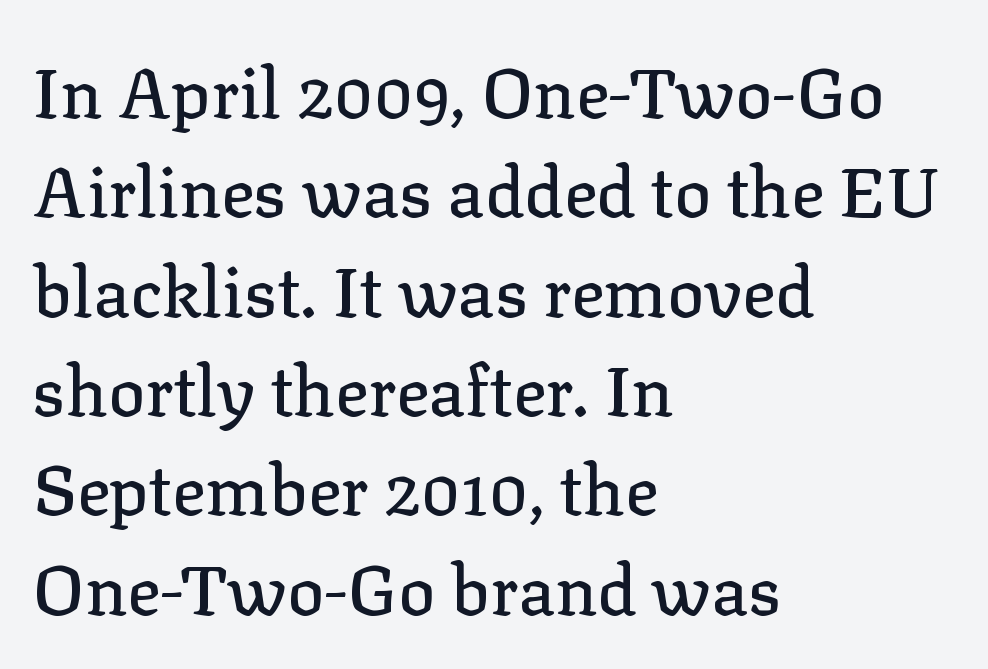
Q: Is the text italic (slanted)? A: No, it is upright.
Q: Is the typeface a serif or a sans-serif typeface? A: Serif.
Q: Is the text underlined? A: No.
Q: How is the paragraph aligned? A: Left-aligned.
Q: Is the spacing between letters normal or unusually wide? A: Normal.
Q: Is the spacing between lines tight, normal or loose? A: Normal.
Q: Width (condensed, normal, or wide)? A: Normal.
Q: Stroke contrast? A: Low.
Q: x-height? A: Medium.
Q: Monospaced? A: No.
